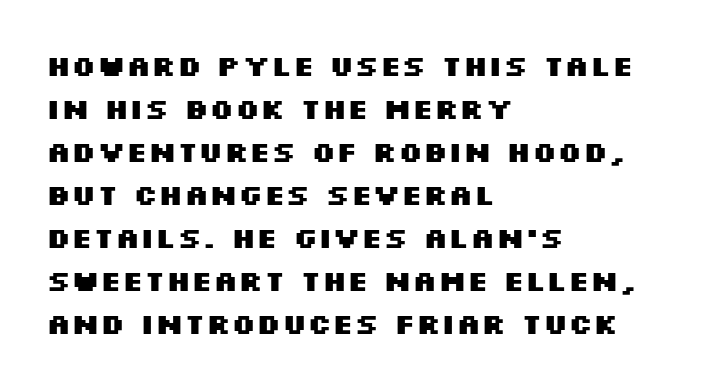
Q: Is the text bold? A: Yes.
Q: Is the text italic (slanted)? A: No, it is upright.
Q: Is the typeface a serif or a sans-serif typeface? A: Sans-serif.
Q: Is the text underlined? A: No.
Q: How is the paragraph aligned? A: Left-aligned.
Q: Is the spacing between letters normal or unusually wide? A: Normal.
Q: Is the spacing between lines tight, normal or loose? A: Normal.
Q: Width (condensed, normal, or wide)? A: Wide.
Q: Stroke contrast? A: Medium.
Q: x-height? A: Large.
Q: Monospaced? A: No.
